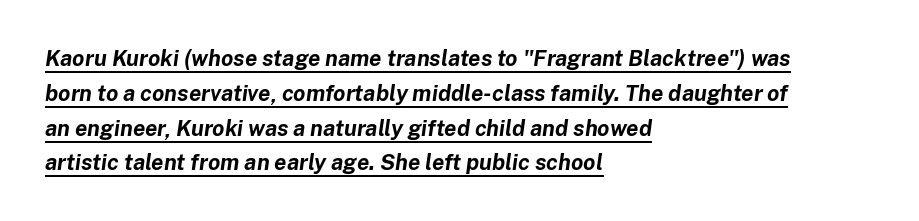
Q: Is the text bold? A: Yes.
Q: Is the text italic (slanted)? A: Yes, it leans right by about 8 degrees.
Q: Is the text underlined? A: Yes.
Q: How is the paragraph aligned? A: Left-aligned.
Q: Is the spacing between letters normal or unusually wide? A: Normal.
Q: Is the spacing between lines tight, normal or loose? A: Normal.
